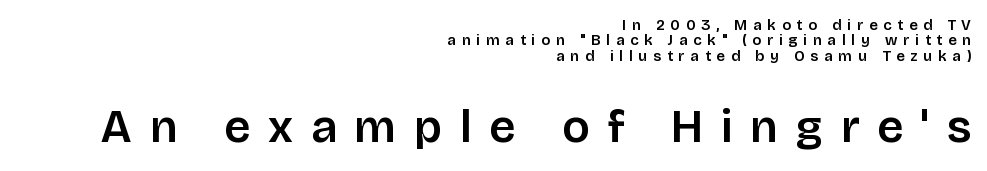
Q: Is the text italic (slanted)? A: No, it is upright.
Q: Is the typeface a serif or a sans-serif typeface? A: Sans-serif.
Q: Is the text underlined? A: No.
Q: How is the paragraph aligned? A: Right-aligned.
Q: Is the spacing between letters normal or unusually wide? A: Unusually wide.
Q: Is the spacing between lines tight, normal or loose? A: Tight.
Q: Which block of text is set in a larger size, the first (top) or the second (bottom)? A: The second (bottom) one.
Q: Width (condensed, normal, or wide)? A: Normal.
Q: Stroke contrast? A: Low.
Q: x-height? A: Large.
Q: Monospaced? A: No.
